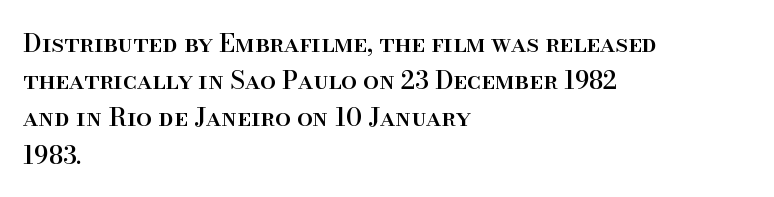
Designer's note — italics off, roman on. Compared with typical paragraphs, the rows here are spaced about the same. No word sits above an underline. Left-aligned paragraph, ragged on the right. This sample uses plain, unmodified letter spacing.
